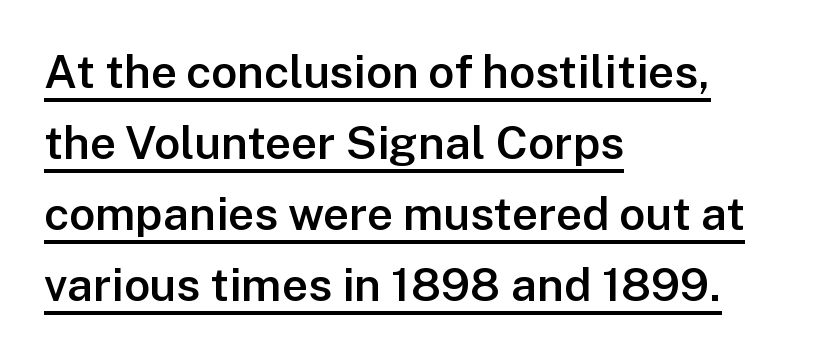
The image shows 46 px semibold sans-serif type, upright; set left-aligned, normal line spacing (1.54x), normal letter spacing, underlined; low stroke contrast and a medium x-height.
